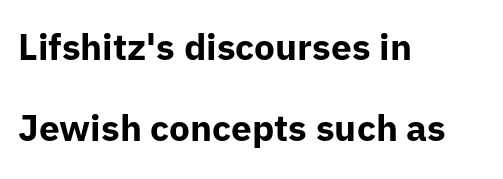
Q: Is the text bold? A: Yes.
Q: Is the text italic (slanted)? A: No, it is upright.
Q: Is the typeface a serif or a sans-serif typeface? A: Sans-serif.
Q: Is the text underlined? A: No.
Q: How is the paragraph aligned? A: Left-aligned.
Q: Is the spacing between letters normal or unusually wide? A: Normal.
Q: Is the spacing between lines tight, normal or loose? A: Loose.
Q: Width (condensed, normal, or wide)? A: Normal.
Q: Stroke contrast? A: Low.
Q: x-height? A: Medium.
Q: Monospaced? A: No.
